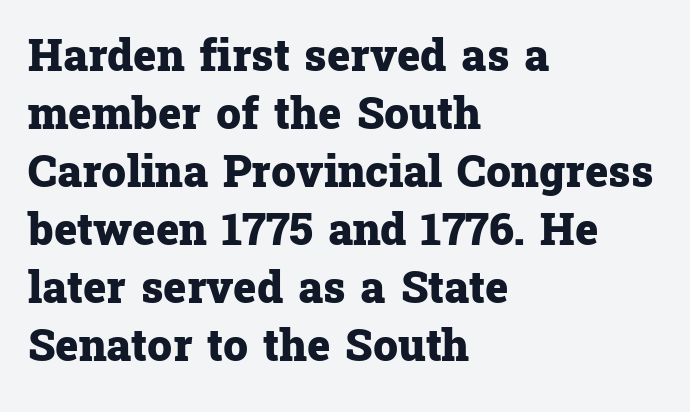
Q: Is the text bold? A: Yes.
Q: Is the text italic (slanted)? A: No, it is upright.
Q: Is the typeface a serif or a sans-serif typeface? A: Serif.
Q: Is the text underlined? A: No.
Q: How is the paragraph aligned? A: Left-aligned.
Q: Is the spacing between letters normal or unusually wide? A: Normal.
Q: Is the spacing between lines tight, normal or loose? A: Normal.
Q: Width (condensed, normal, or wide)? A: Normal.
Q: Stroke contrast? A: Low.
Q: x-height? A: Medium.
Q: Monospaced? A: No.
